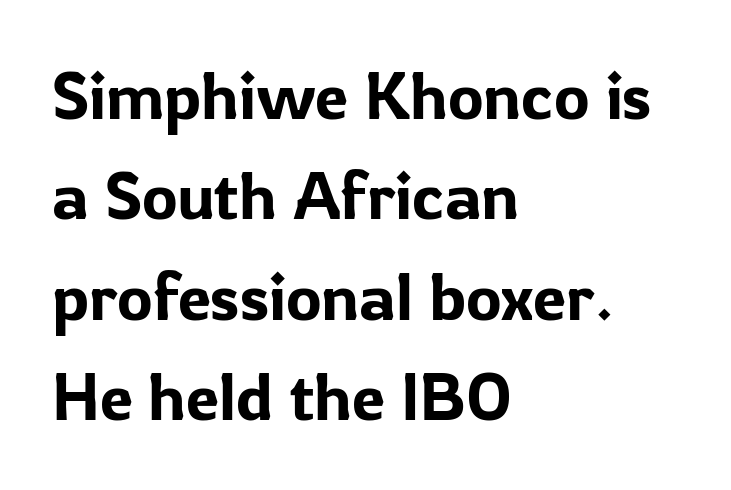
Compared with a centered layout, this one pins lines to the left instead. Honestly, the row spacing looks completely unremarkable. Each row of text sits above clean, open space. Italic? Not at all — the glyphs are vertical. This sample uses plain, unmodified letter spacing.
